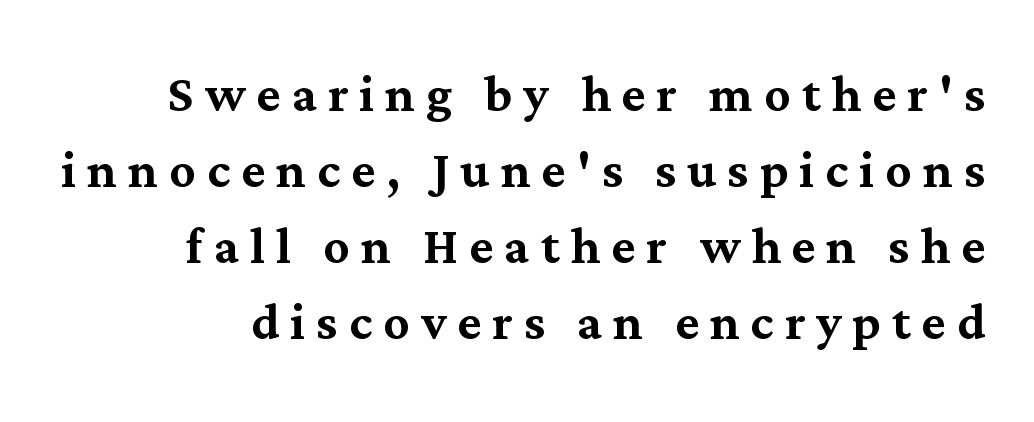
Q: Is the text italic (slanted)? A: No, it is upright.
Q: Is the typeface a serif or a sans-serif typeface? A: Serif.
Q: Is the text underlined? A: No.
Q: Width (condensed, normal, or wide)? A: Normal.
Q: Stroke contrast? A: Medium.
Q: x-height? A: Medium.
Q: Monospaced? A: No.
